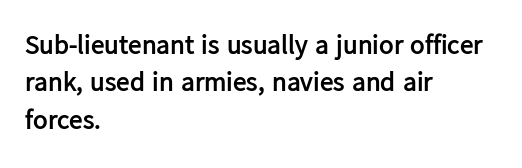
It's the straight-up-and-down kind of type. The lines are quadded left. Letter spacing: default. Rule under the text: the space is simply empty. The space between consecutive lines is moderate. Notice how thick the strokes are: this is what a full bold looks like.
